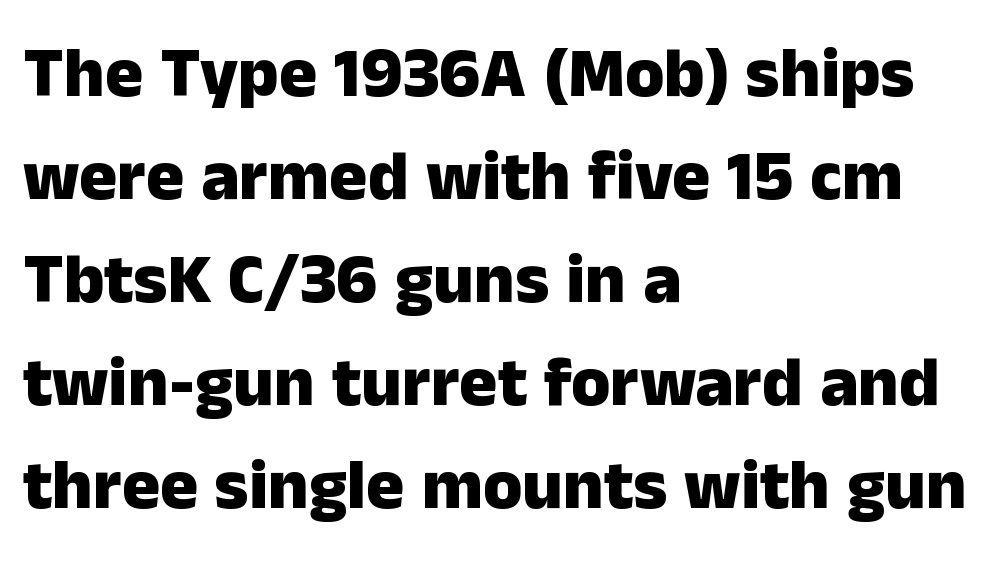
The image shows 71 px heavy sans-serif type, upright; set left-aligned, normal line spacing (1.45x), normal letter spacing, not underlined; low stroke contrast and a medium x-height.
